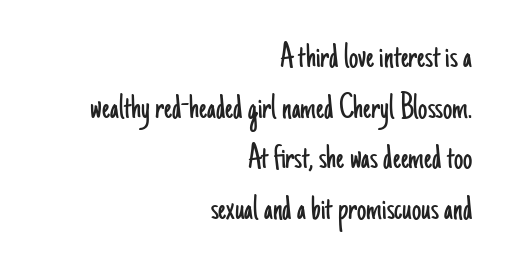
The image shows 37 px light, condensed sans-serif type, upright; set right-aligned, normal line spacing (1.37x), normal letter spacing, not underlined; low stroke contrast and a small x-height.
